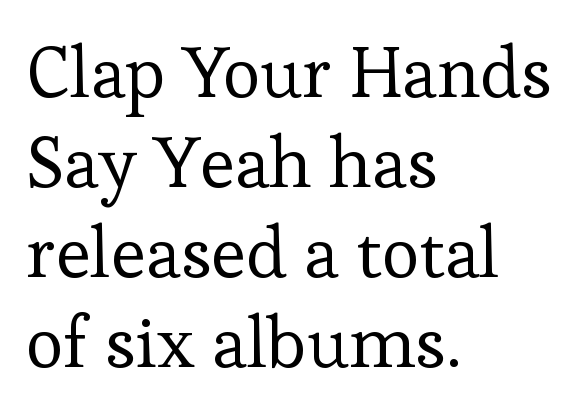
{"serif": "yes", "italic": "no", "bold": "no", "weight": "regular", "width": "normal", "stroke_contrast": "low", "x_height": "medium", "monospaced": "no", "underline": "no", "align": "left", "line_spacing": "normal", "line_spacing_ratio": 1.25, "letter_spacing": "normal", "letter_spacing_em": 0.0, "glyph_px": 72}
